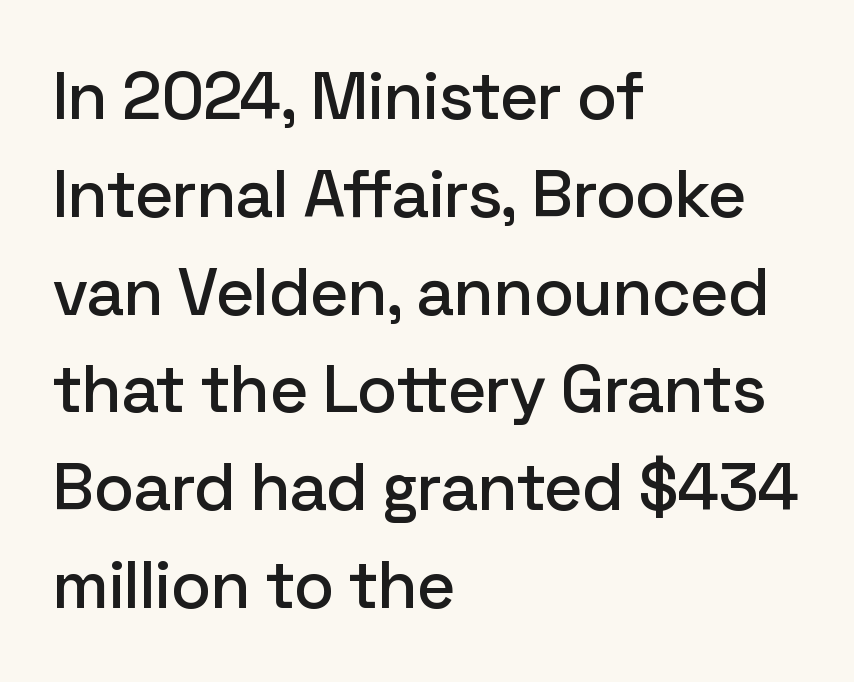
Check under the words: just untouched page. The compositor pushed each line to the left boundary. This sample keeps an unexceptional amount of space between lines. A typesetter would call this proportional, since set widths differ per character. If you drew a line through each stem, it would be perfectly vertical.
